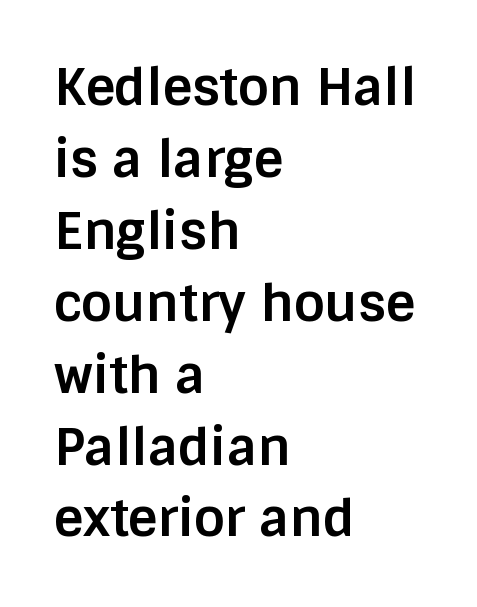
No feet cap the strokes, marking this as sans-serif type. These lines are set flush left with a ragged right edge. The designer left line spacing at the default. No italicization has been applied; the sample stays upright.
